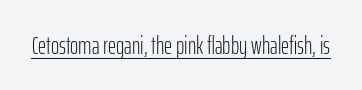
Q: Is the text bold? A: No.
Q: Is the text italic (slanted)? A: No, it is upright.
Q: Is the text underlined? A: Yes.
Q: Is the spacing between letters normal or unusually wide? A: Normal.
